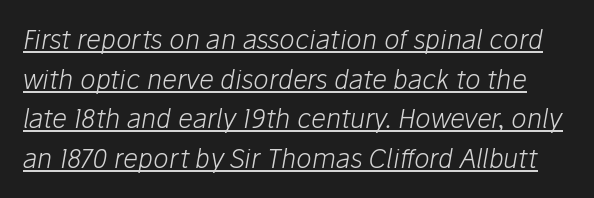
Q: Is the text bold? A: No.
Q: Is the text italic (slanted)? A: Yes, it leans right by about 10 degrees.
Q: Is the text underlined? A: Yes.
Q: Is the spacing between letters normal or unusually wide? A: Normal.
Q: Is the spacing between lines tight, normal or loose? A: Normal.
